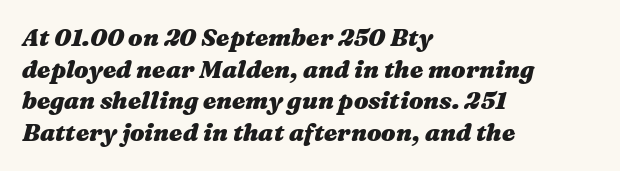
{"italic": "yes", "lean": "right", "slant_degrees": 16, "bold": "yes", "underline": "no", "align": "left", "line_spacing": "normal", "line_spacing_ratio": 1.32, "letter_spacing": "normal", "letter_spacing_em": 0.0, "glyph_px": 24}
